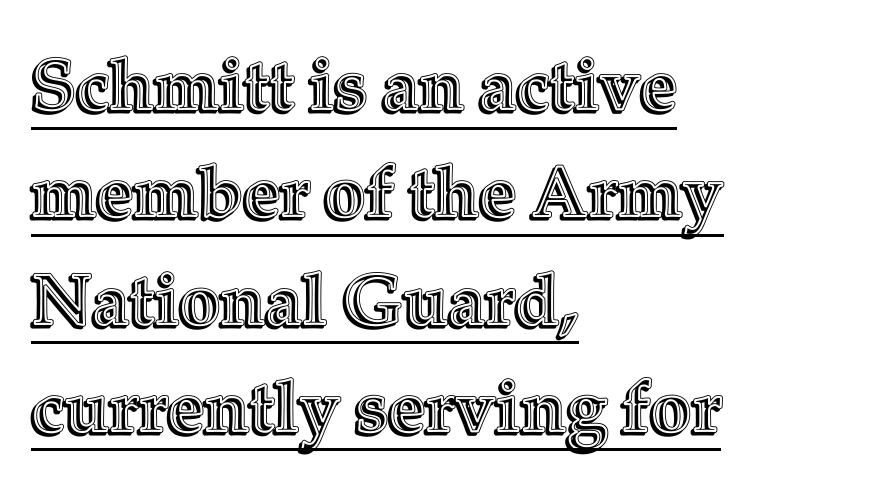
{"italic": "no", "width": "normal", "x_height": "medium", "monospaced": "no", "underline": "yes", "align": "left", "line_spacing": "normal", "line_spacing_ratio": 1.49, "letter_spacing": "normal", "letter_spacing_em": 0.0, "glyph_px": 72}
